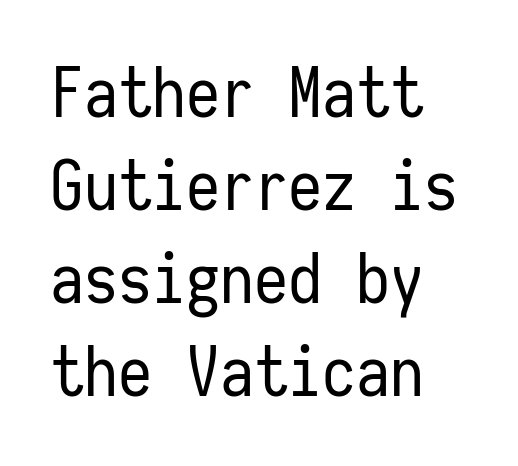
The image shows 68 px regular-weight, condensed sans-serif type, upright, monospaced; set left-aligned, normal line spacing (1.37x), normal letter spacing, not underlined; low stroke contrast and a medium x-height.
